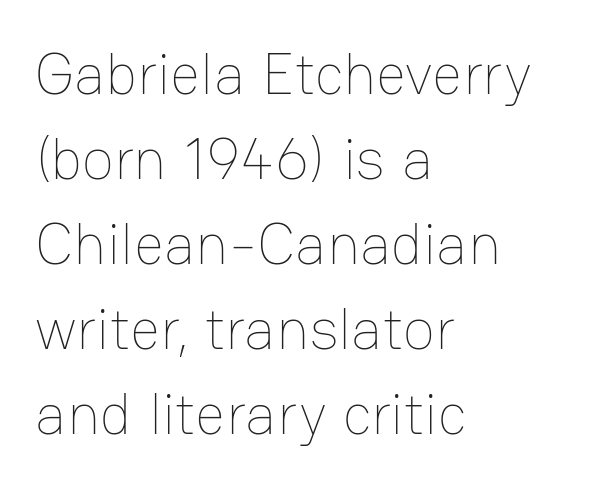
{"italic": "no", "bold": "no", "weight": "thin", "width": "normal", "stroke_contrast": "low", "x_height": "medium", "monospaced": "no", "underline": "no", "align": "left", "line_spacing": "normal", "line_spacing_ratio": 1.44, "letter_spacing": "normal", "letter_spacing_em": 0.0, "glyph_px": 59}
